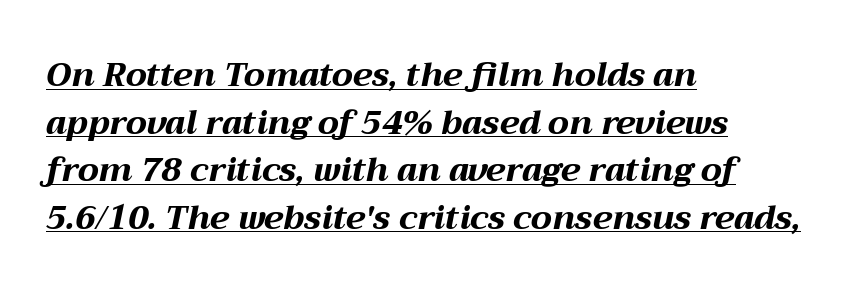
{"italic": "yes", "lean": "right", "slant_degrees": 12, "bold": "yes", "weight": "bold", "width": "wide", "stroke_contrast": "medium", "x_height": "medium", "monospaced": "no", "underline": "yes", "align": "left", "line_spacing": "normal", "line_spacing_ratio": 1.44, "letter_spacing": "normal", "letter_spacing_em": 0.0, "glyph_px": 33}
